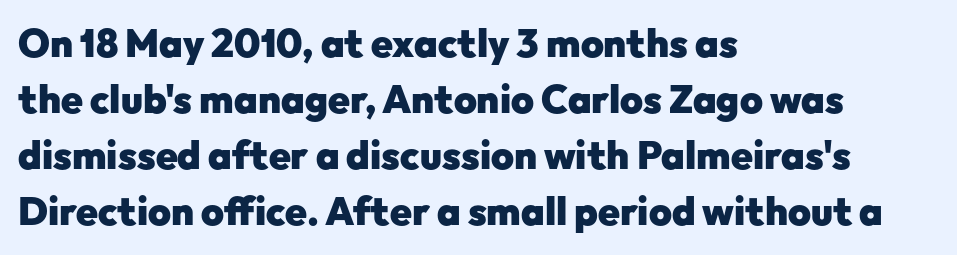
The image shows 39 px heavy sans-serif type, upright; set left-aligned, normal line spacing (1.44x), normal letter spacing, not underlined; low stroke contrast and a medium x-height.
